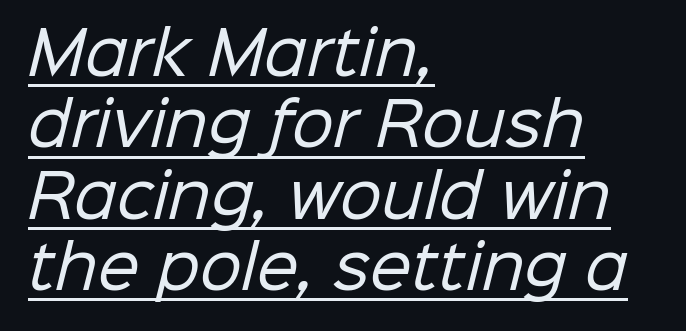
{"serif": "no", "bold": "no", "weight": "regular", "width": "normal", "stroke_contrast": "low", "x_height": "medium", "monospaced": "no", "underline": "yes", "align": "left", "line_spacing_ratio": 1.21, "letter_spacing": "normal", "letter_spacing_em": 0.0, "glyph_px": 59}
